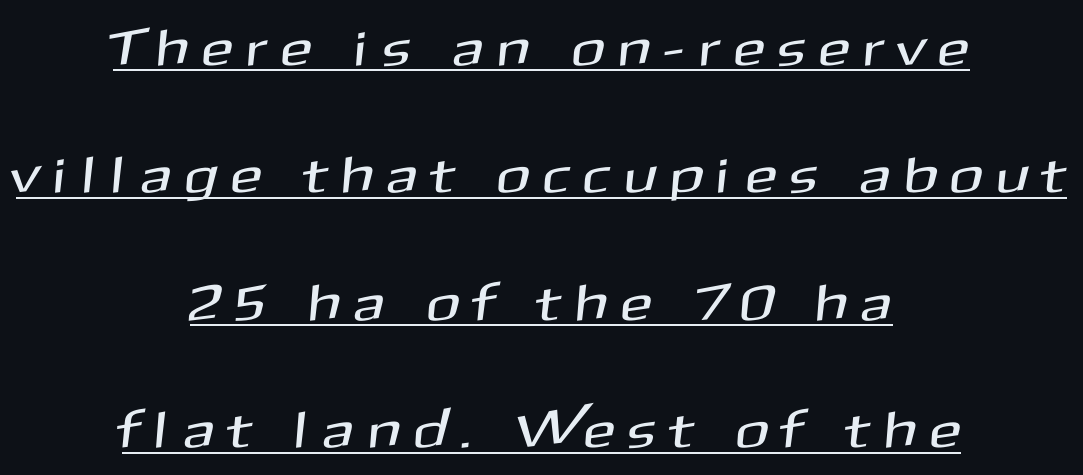
The image shows 51 px sans-serif type; set centered, loose line spacing (2.5x), unusually wide letter spacing (+0.33 em), underlined; medium stroke contrast and a medium x-height.
